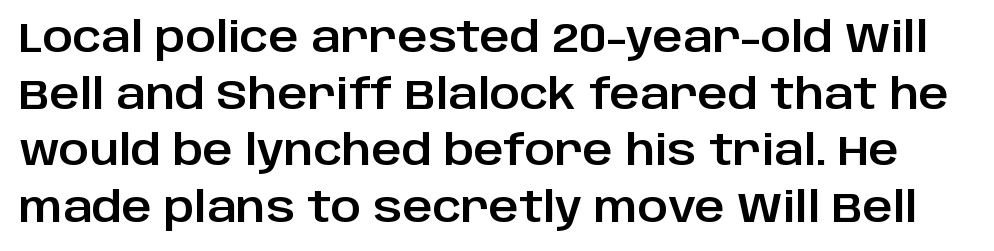
{"serif": "no", "italic": "no", "width": "normal", "stroke_contrast": "low", "x_height": "large", "monospaced": "no", "underline": "no", "line_spacing": "normal", "line_spacing_ratio": 1.38, "letter_spacing": "normal", "letter_spacing_em": 0.0, "glyph_px": 41}
